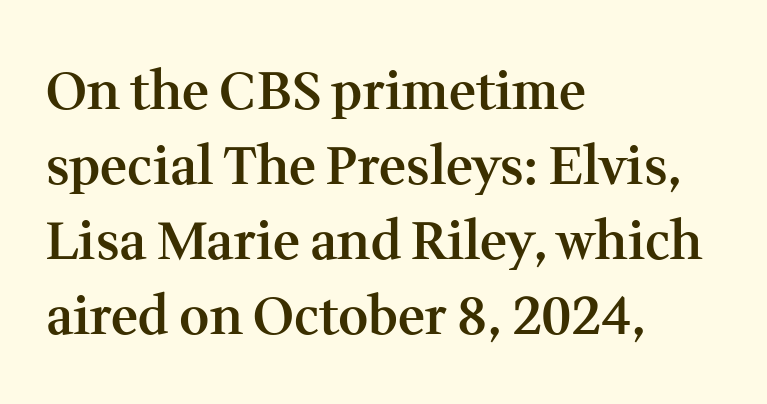
Q: Is the text bold? A: Semi-bold.
Q: Is the text italic (slanted)? A: No, it is upright.
Q: Is the typeface a serif or a sans-serif typeface? A: Serif.
Q: Is the text underlined? A: No.
Q: How is the paragraph aligned? A: Left-aligned.
Q: Is the spacing between letters normal or unusually wide? A: Normal.
Q: Is the spacing between lines tight, normal or loose? A: Normal.
Q: Width (condensed, normal, or wide)? A: Normal.
Q: Stroke contrast? A: Medium.
Q: x-height? A: Medium.
Q: Monospaced? A: No.
